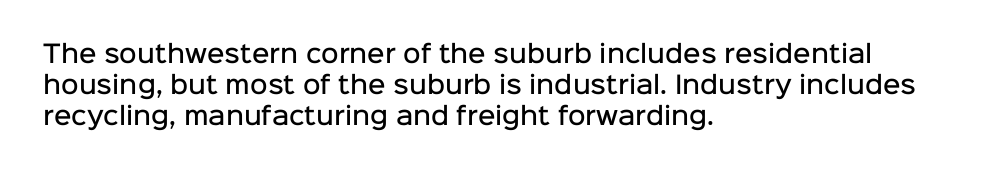
{"italic": "no", "bold": "semi", "underline": "no", "align": "left", "line_spacing": "normal", "line_spacing_ratio": 1.29, "letter_spacing": "normal", "letter_spacing_em": 0.0, "glyph_px": 24}
